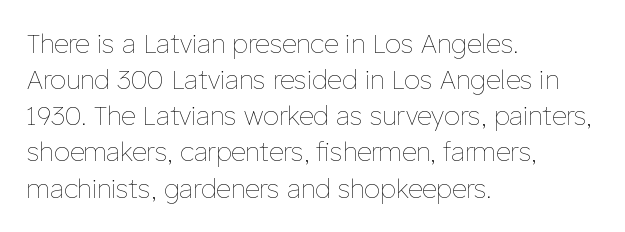
Teacher's note: observe the even left margin — that is flush-left alignment. Students, note that the glyphs here touch the page at normal intervals. Do the letters lean? They stand straight. Descenders hang freely into open space. Stem width sits at or under what a default text font uses.
